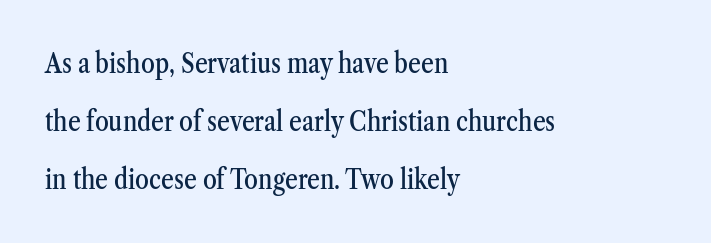
{"serif": "yes", "italic": "no", "width": "condensed", "stroke_contrast": "medium", "x_height": "medium", "monospaced": "no", "underline": "no", "align": "left", "line_spacing": "loose", "line_spacing_ratio": 2.08, "letter_spacing": "normal", "letter_spacing_em": 0.0, "glyph_px": 28}
